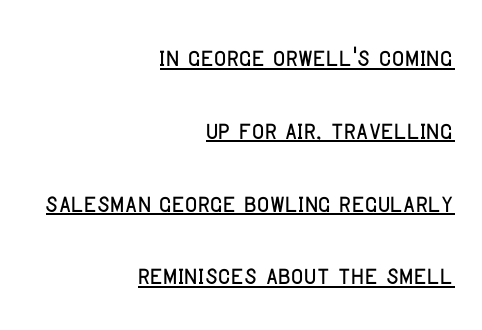
What's the leading like? Stretched, with rows far apart. No italicization has been applied; the sample stays upright. The paragraph has a hard right edge and a soft left edge. A typesetter would label this face a sans. Note the varied advance widths — an 'i' is clearly narrower than an 'm'.
